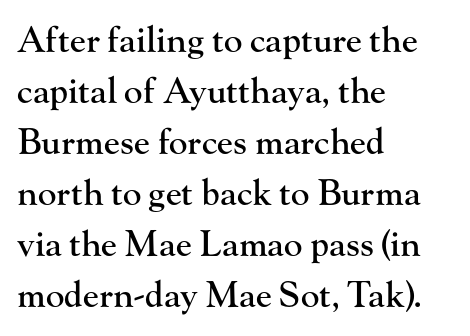
{"serif": "yes", "italic": "no", "width": "normal", "stroke_contrast": "high", "x_height": "small", "monospaced": "no", "underline": "no", "align": "left", "line_spacing": "normal", "line_spacing_ratio": 1.46, "letter_spacing": "normal", "letter_spacing_em": 0.0, "glyph_px": 35}
